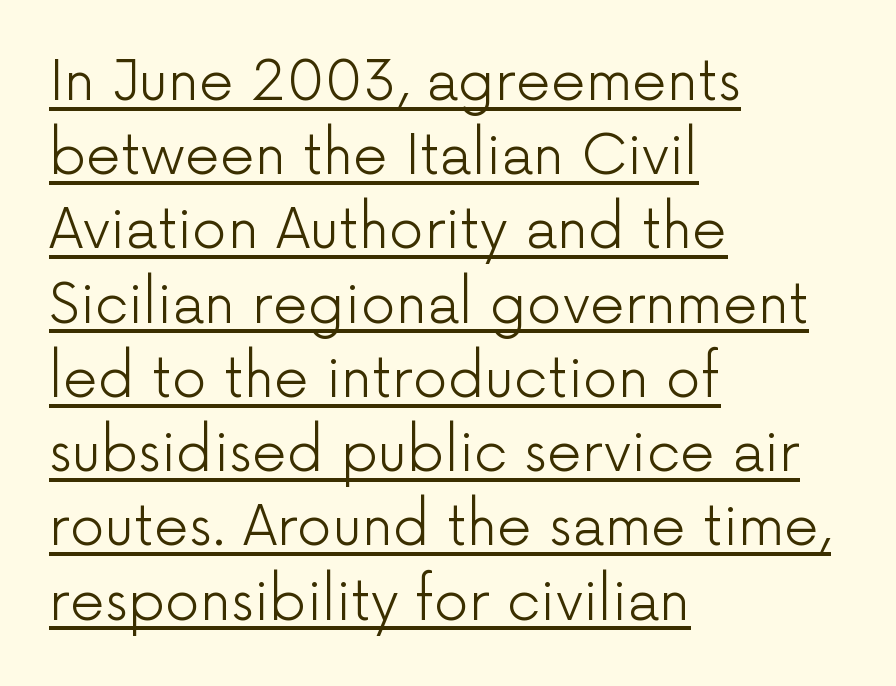
Q: Is the text bold? A: No.
Q: Is the text italic (slanted)? A: No, it is upright.
Q: Is the typeface a serif or a sans-serif typeface? A: Sans-serif.
Q: Is the text underlined? A: Yes.
Q: How is the paragraph aligned? A: Left-aligned.
Q: Is the spacing between letters normal or unusually wide? A: Normal.
Q: Is the spacing between lines tight, normal or loose? A: Normal.
Q: Width (condensed, normal, or wide)? A: Normal.
Q: Stroke contrast? A: Low.
Q: x-height? A: Medium.
Q: Monospaced? A: No.
